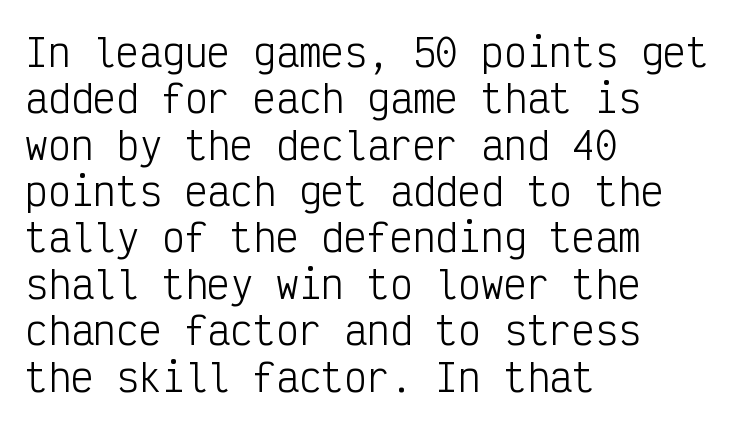
Q: Is the text bold? A: No.
Q: Is the text italic (slanted)? A: No, it is upright.
Q: Is the typeface a serif or a sans-serif typeface? A: Sans-serif.
Q: Is the text underlined? A: No.
Q: How is the paragraph aligned? A: Left-aligned.
Q: Is the spacing between letters normal or unusually wide? A: Normal.
Q: Width (condensed, normal, or wide)? A: Condensed.
Q: Stroke contrast? A: Low.
Q: x-height? A: Medium.
Q: Monospaced? A: Yes.
